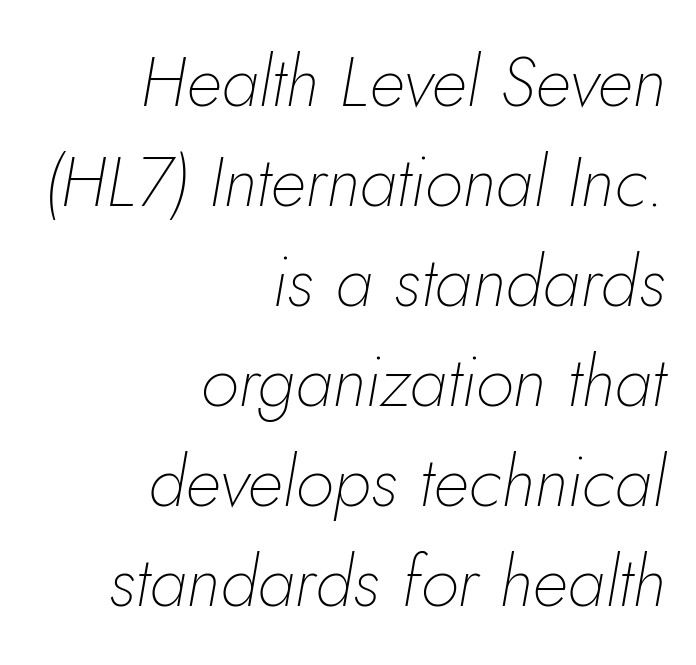
{"italic": "yes", "lean": "right", "slant_degrees": 5, "bold": "no", "weight": "thin", "width": "normal", "stroke_contrast": "low", "x_height": "small", "monospaced": "no", "underline": "no", "align": "right", "line_spacing": "normal", "line_spacing_ratio": 1.43, "letter_spacing": "normal", "letter_spacing_em": 0.0, "glyph_px": 70}
